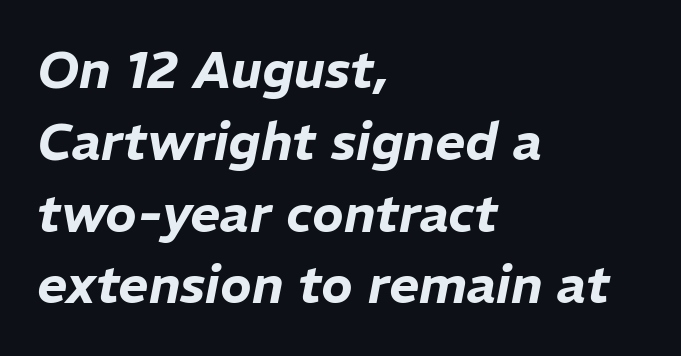
{"italic": "yes", "lean": "right", "slant_degrees": 11, "width": "normal", "stroke_contrast": "low", "x_height": "medium", "monospaced": "no", "underline": "no", "align": "left", "line_spacing": "normal", "line_spacing_ratio": 1.38, "letter_spacing": "normal", "letter_spacing_em": 0.0, "glyph_px": 52}
